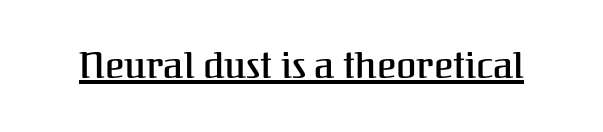
The image shows 37 px serif type, upright; set normal letter spacing, underlined; medium stroke contrast and a medium x-height.
